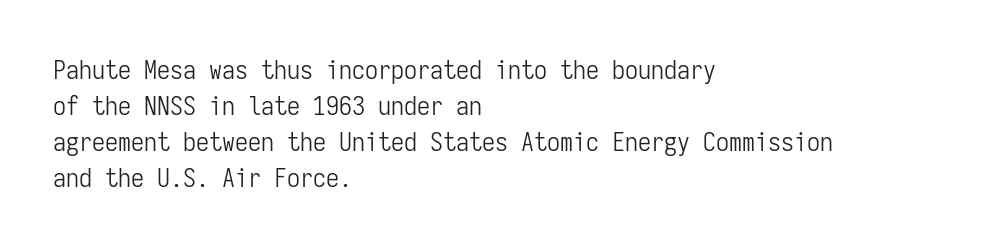
{"italic": "no", "bold": "no", "underline": "no", "align": "left", "line_spacing": "normal", "line_spacing_ratio": 1.39, "letter_spacing": "normal", "letter_spacing_em": 0.0, "glyph_px": 26}
